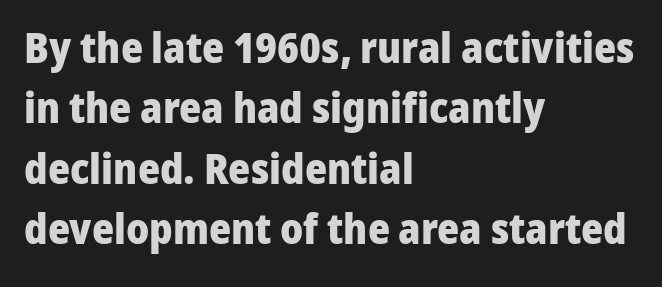
You can tell it's not italic because the verticals are truly vertical. The rag falls on the right side of this text block. The type family on display is of the sans-serif kind. On the weight axis this lands at bold, roughly 700. Descender tails drop into unmarked territory. One glance says typical: line gaps are just what's usual.
